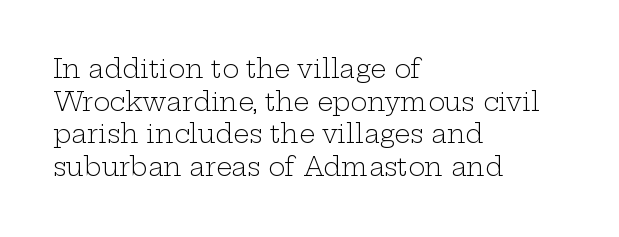
Q: Is the text bold? A: No.
Q: Is the text italic (slanted)? A: No, it is upright.
Q: Is the text underlined? A: No.
Q: How is the paragraph aligned? A: Left-aligned.
Q: Is the spacing between letters normal or unusually wide? A: Normal.
Q: Is the spacing between lines tight, normal or loose? A: Normal.
